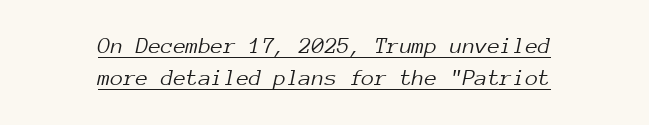
The paragraph has two soft edges and a firm central axis. The lines sit at an ordinary, default distance from one another. The face used here appears with an underline applied. The glyphs look as if they've been sheared to an angle. How are the letters spaced? Ordinarily, with no added tracking. Nothing heavy about these letters — not bold at all.
